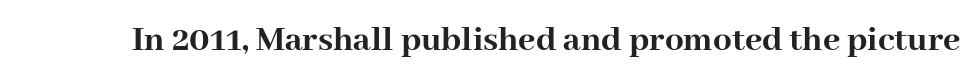
Q: Is the text bold? A: Yes.
Q: Is the text italic (slanted)? A: No, it is upright.
Q: Is the typeface a serif or a sans-serif typeface? A: Serif.
Q: Is the text underlined? A: No.
Q: Is the spacing between letters normal or unusually wide? A: Normal.
Q: Width (condensed, normal, or wide)? A: Normal.
Q: Stroke contrast? A: High.
Q: x-height? A: Medium.
Q: Monospaced? A: No.
